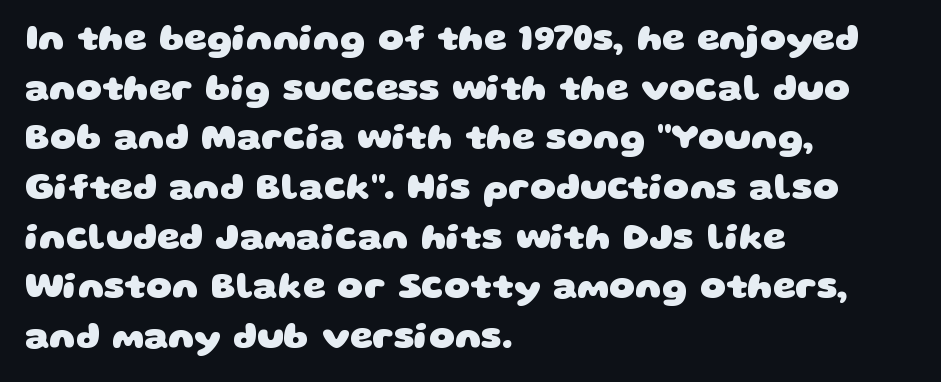
{"serif": "no", "bold": "yes", "weight": "heavy", "width": "wide", "stroke_contrast": "low", "x_height": "large", "monospaced": "no", "underline": "no", "align": "left", "line_spacing": "normal", "line_spacing_ratio": 1.38, "letter_spacing": "normal", "letter_spacing_em": 0.0, "glyph_px": 36}
